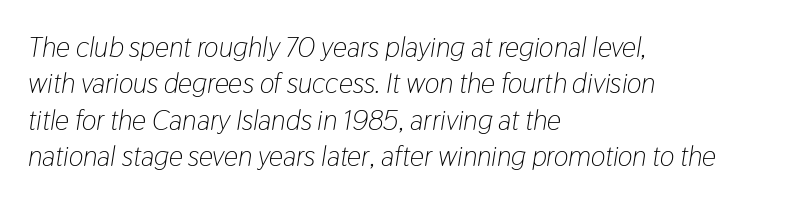
Looking at the ascenders, they clearly lean. Character widths vary here, with narrow letters taking less room than wide ones. The foot of each line stays bare and open. The ragged edge is on the right, which tells us the setting is flush left. Evenly set lines give the paragraph a standard silhouette. The cut favours lightness, reaching ordinary text weight at its darkest.
